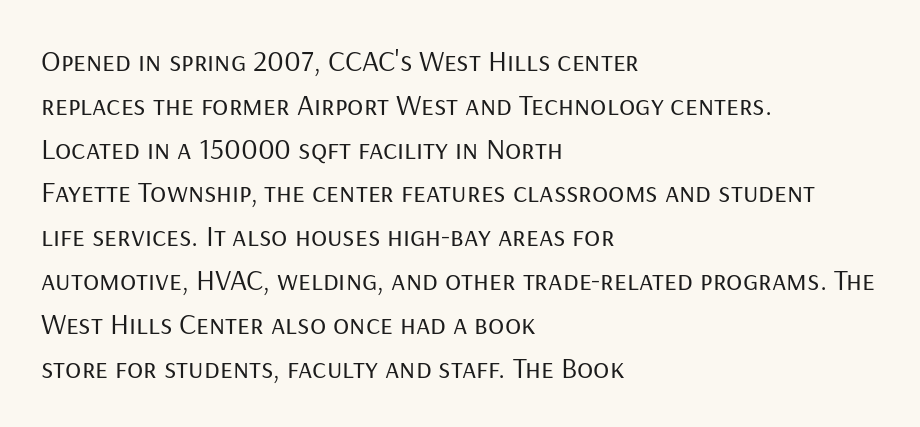
{"serif": "no", "italic": "no", "bold": "no", "weight": "regular", "width": "normal", "stroke_contrast": "low", "x_height": "medium", "monospaced": "no", "underline": "no", "align": "left", "line_spacing": "normal", "line_spacing_ratio": 1.46, "letter_spacing": "normal", "letter_spacing_em": 0.0, "glyph_px": 30}
